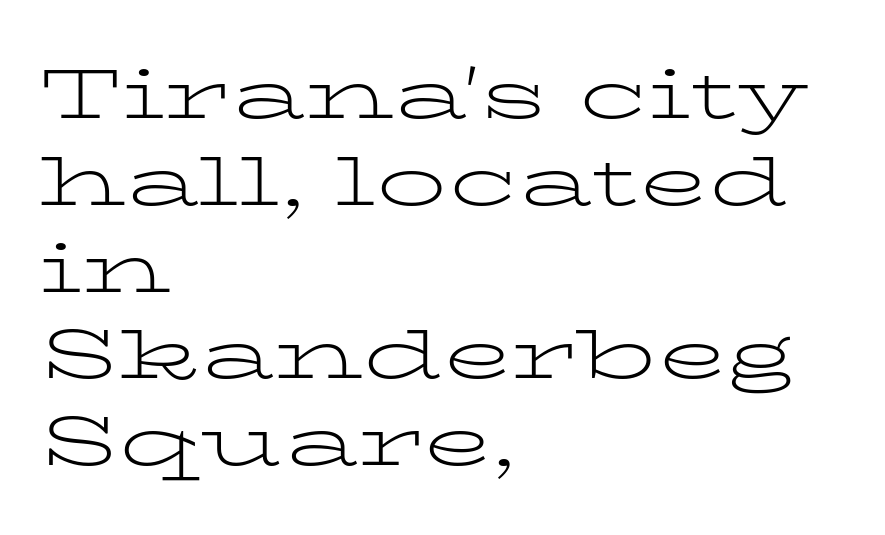
{"serif": "yes", "italic": "no", "bold": "no", "weight": "light", "width": "wide", "stroke_contrast": "low", "x_height": "medium", "monospaced": "no", "underline": "no", "align": "left", "line_spacing_ratio": 1.24, "letter_spacing": "normal", "letter_spacing_em": 0.0, "glyph_px": 70}
